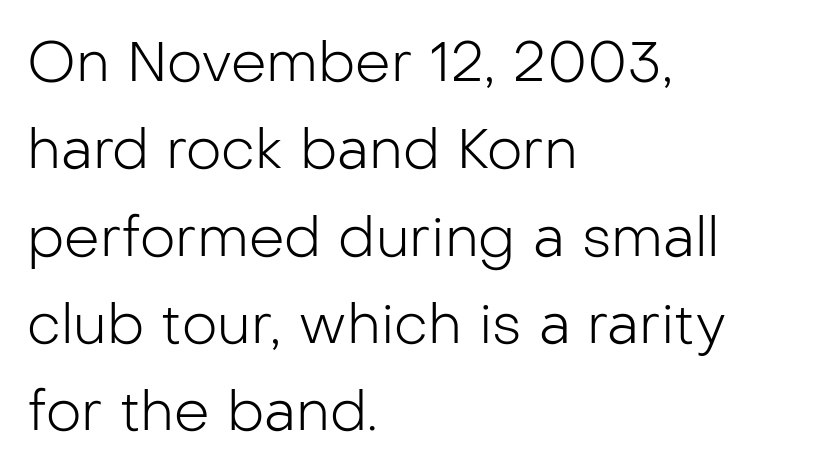
{"serif": "no", "italic": "no", "bold": "no", "weight": "light", "width": "normal", "stroke_contrast": "low", "x_height": "medium", "monospaced": "no", "underline": "no", "align": "left", "line_spacing": "normal", "line_spacing_ratio": 1.56, "letter_spacing": "normal", "letter_spacing_em": 0.0, "glyph_px": 56}
